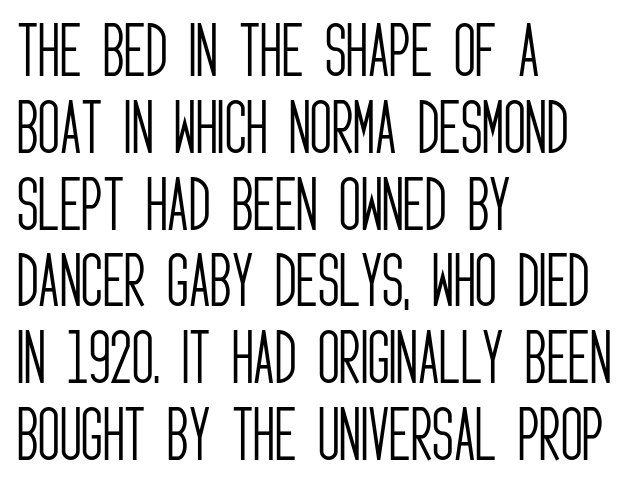
The image shows 60 px light, condensed sans-serif type, upright; set left-aligned, normal line spacing (1.28x), normal letter spacing, not underlined; low stroke contrast and a large x-height.
